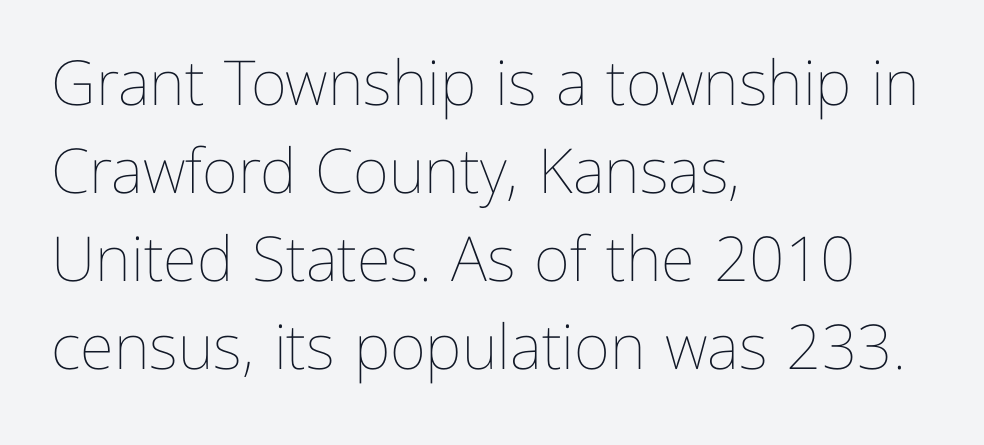
Heaviness? Minimal to ordinary, like unemphasized prose. The words here are not underlined. Standard letterfit; no display-style spreading of the glyphs. These lines are rendered in a variable-pitch font. The ragged edge is on the right, which tells us the setting is flush left. Reading down the column, the eye jumps a familiar distance to each next line.
